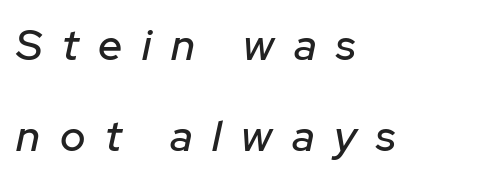
{"italic": "yes", "lean": "right", "slant_degrees": 12, "width": "normal", "stroke_contrast": "low", "x_height": "medium", "monospaced": "no", "underline": "no", "align": "left", "line_spacing": "loose", "line_spacing_ratio": 2.11, "letter_spacing": "wide", "letter_spacing_em": 0.46, "glyph_px": 43}
